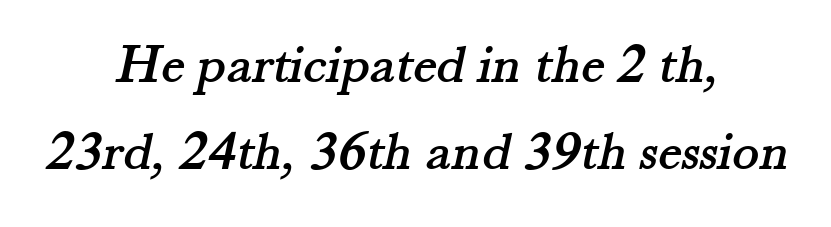
Q: Is the typeface a serif or a sans-serif typeface? A: Serif.
Q: Is the text underlined? A: No.
Q: How is the paragraph aligned? A: Centered.
Q: Is the spacing between letters normal or unusually wide? A: Normal.
Q: Is the spacing between lines tight, normal or loose? A: Normal.
Q: Width (condensed, normal, or wide)? A: Normal.
Q: Stroke contrast? A: Medium.
Q: x-height? A: Small.
Q: Monospaced? A: No.
